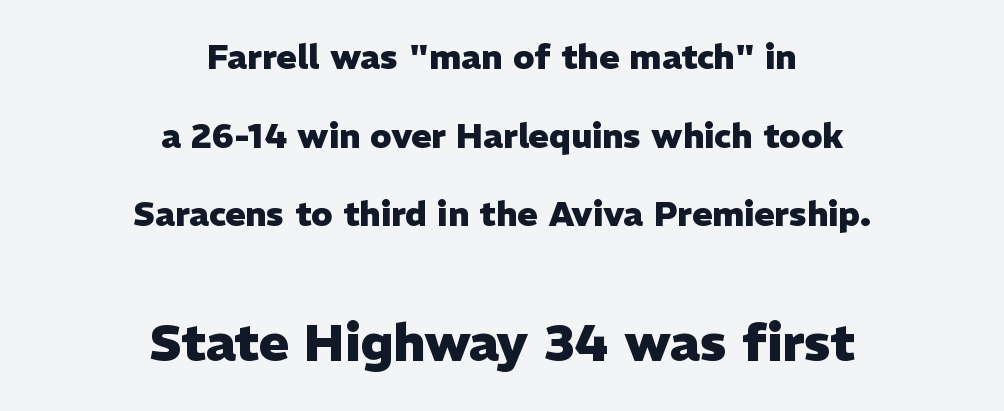
Q: Is the text bold? A: Yes.
Q: Is the text italic (slanted)? A: No, it is upright.
Q: Is the typeface a serif or a sans-serif typeface? A: Sans-serif.
Q: Is the text underlined? A: No.
Q: How is the paragraph aligned? A: Centered.
Q: Is the spacing between letters normal or unusually wide? A: Normal.
Q: Is the spacing between lines tight, normal or loose? A: Loose.
Q: Which block of text is set in a larger size, the first (top) or the second (bottom)? A: The second (bottom) one.
Q: Width (condensed, normal, or wide)? A: Normal.
Q: Stroke contrast? A: Low.
Q: x-height? A: Medium.
Q: Monospaced? A: No.
